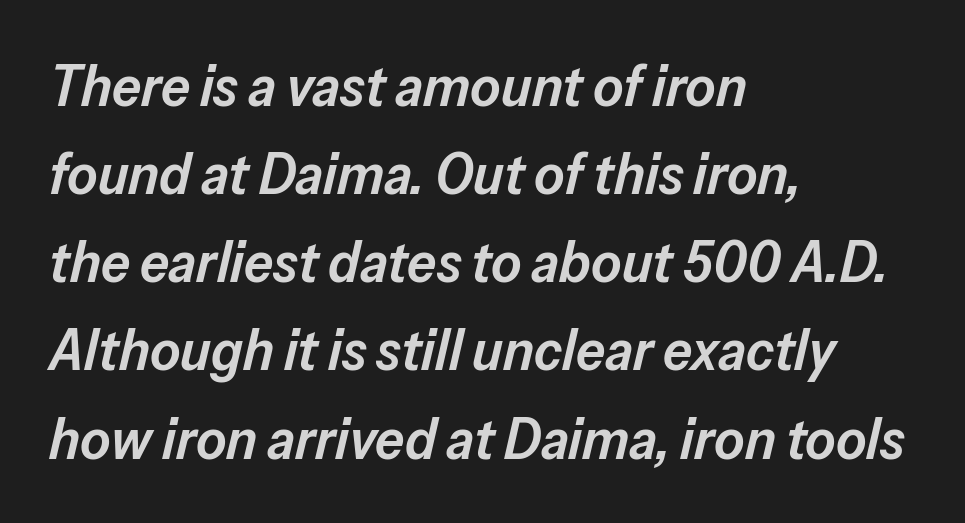
The image shows 58 px semibold type, italic (leaning right); set left-aligned, normal line spacing (1.52x), normal letter spacing, not underlined; low stroke contrast and a medium x-height.
